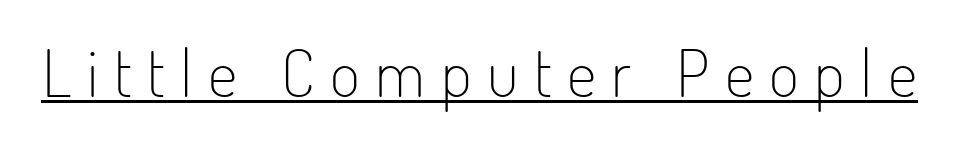
Has an underline been added? It has. To sum up the face: it is a sans, with no serifs. Think of a printed novel: that variable character pitch is what you see here. Spacing between characters has been opened up far beyond the box default. Ascenders rise straight up at ninety degrees.
